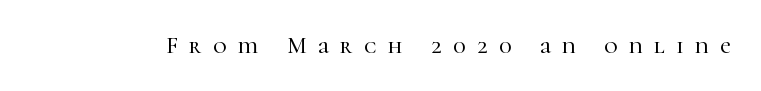
Q: Is the text italic (slanted)? A: No, it is upright.
Q: Is the text underlined? A: No.
Q: Is the spacing between letters normal or unusually wide? A: Unusually wide.
